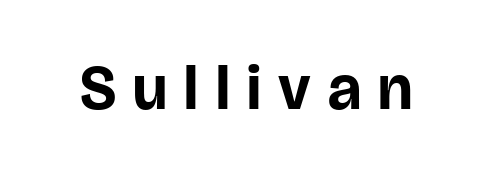
Q: Is the text bold? A: Yes.
Q: Is the text italic (slanted)? A: No, it is upright.
Q: Is the typeface a serif or a sans-serif typeface? A: Sans-serif.
Q: Is the text underlined? A: No.
Q: Is the spacing between letters normal or unusually wide? A: Unusually wide.
Q: Width (condensed, normal, or wide)? A: Normal.
Q: Stroke contrast? A: Low.
Q: x-height? A: Large.
Q: Monospaced? A: No.
